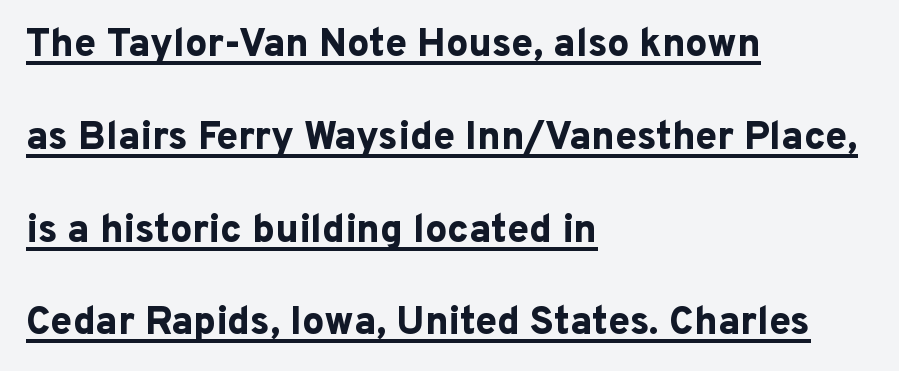
{"serif": "no", "italic": "no", "bold": "yes", "weight": "bold", "width": "normal", "stroke_contrast": "low", "x_height": "medium", "monospaced": "no", "underline": "yes", "align": "left", "line_spacing": "loose", "line_spacing_ratio": 2.38, "letter_spacing": "normal", "letter_spacing_em": 0.0, "glyph_px": 39}
